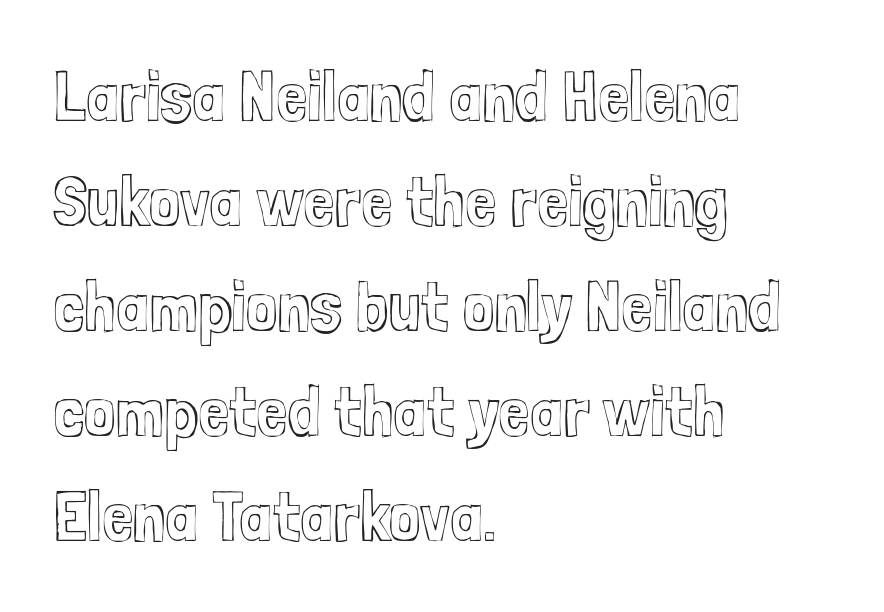
This is the regular roman posture of the typeface. Every row of glyphs begins at an identical x-position on the left. What stands out about the letter spacing? Nothing — it is the standard amount. Baseline-to-baseline distance is the conventional proportion of letter height. Only glyphs here, with clear space below each row.
